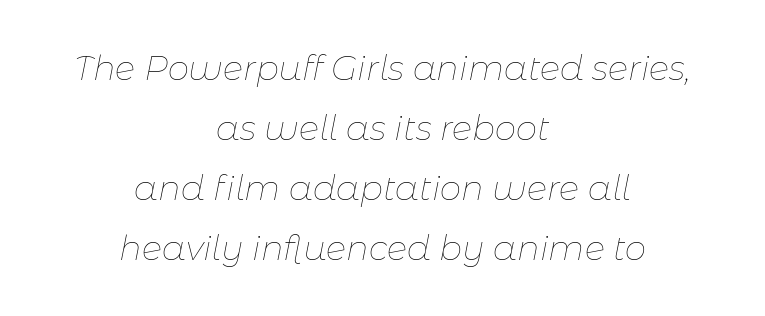
Q: Is the text bold? A: No.
Q: Is the text italic (slanted)? A: Yes, it leans right by about 11 degrees.
Q: Is the text underlined? A: No.
Q: How is the paragraph aligned? A: Centered.
Q: Is the spacing between letters normal or unusually wide? A: Normal.
Q: Width (condensed, normal, or wide)? A: Normal.
Q: Stroke contrast? A: Low.
Q: x-height? A: Medium.
Q: Monospaced? A: No.
